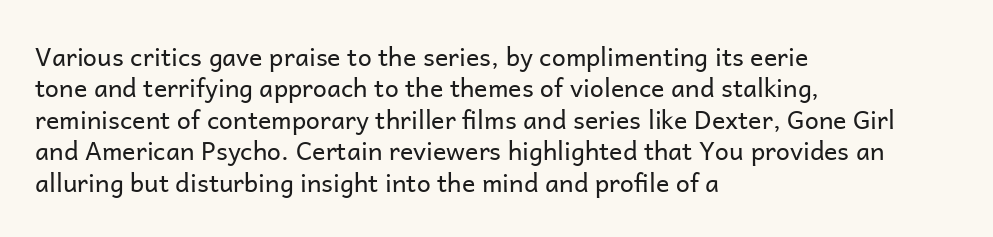
Q: Is the text bold? A: No.
Q: Is the text italic (slanted)? A: No, it is upright.
Q: Is the text underlined? A: No.
Q: How is the paragraph aligned? A: Left-aligned.
Q: Is the spacing between letters normal or unusually wide? A: Normal.
Q: Is the spacing between lines tight, normal or loose? A: Normal.
